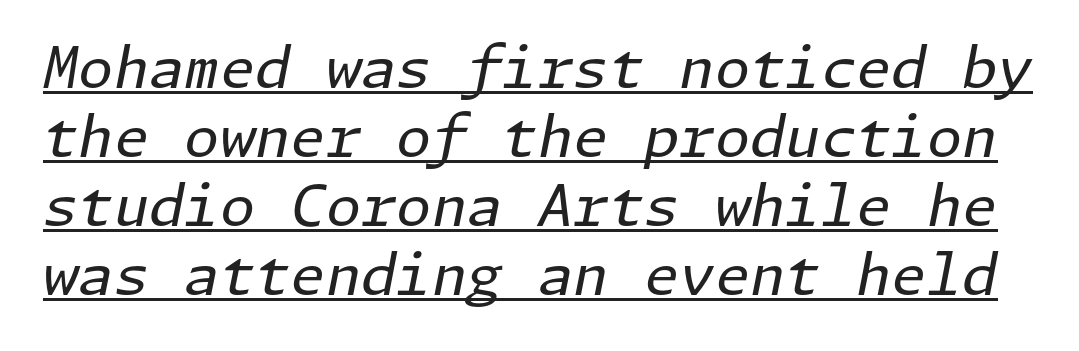
Q: Is the text bold? A: No.
Q: Is the text italic (slanted)? A: Yes, it leans right by about 11 degrees.
Q: Is the text underlined? A: Yes.
Q: Is the spacing between letters normal or unusually wide? A: Normal.
Q: Width (condensed, normal, or wide)? A: Normal.
Q: Stroke contrast? A: Low.
Q: x-height? A: Medium.
